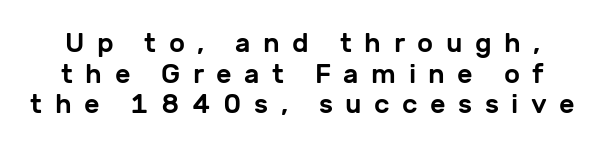
Inter-character spacing is expanded well beyond the font's built-in metrics. Leading is clearly below the norm, producing a dense column. A bare baseline throughout the passage. Every character sits straight up, as roman type does.
